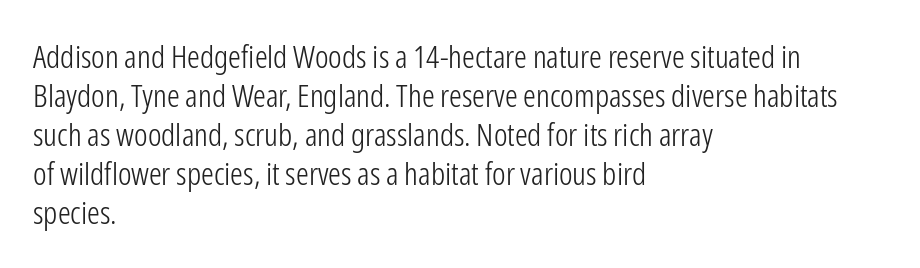
Q: Is the text bold? A: No.
Q: Is the text italic (slanted)? A: No, it is upright.
Q: Is the typeface a serif or a sans-serif typeface? A: Sans-serif.
Q: Is the text underlined? A: No.
Q: How is the paragraph aligned? A: Left-aligned.
Q: Is the spacing between letters normal or unusually wide? A: Normal.
Q: Width (condensed, normal, or wide)? A: Condensed.
Q: Stroke contrast? A: Low.
Q: x-height? A: Medium.
Q: Monospaced? A: No.
